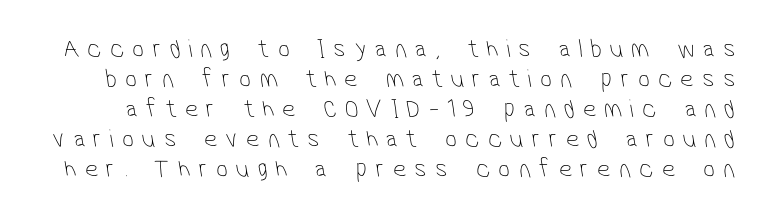
Q: Is the text bold? A: No.
Q: Is the text underlined? A: No.
Q: Is the spacing between letters normal or unusually wide? A: Unusually wide.
Q: Is the spacing between lines tight, normal or loose? A: Tight.
